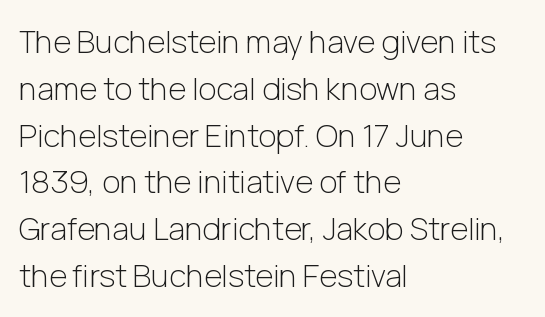
The image shows 31 px light sans-serif type, upright; set left-aligned, normal line spacing (1.51x), normal letter spacing, not underlined; low stroke contrast and a medium x-height.
